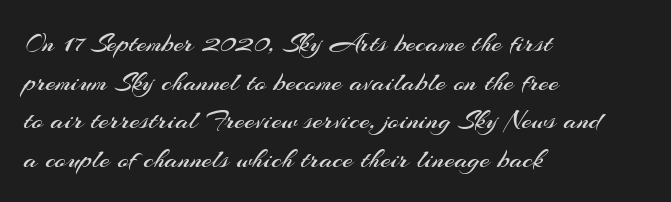
The image shows 29 px regular-weight sans-serif type; set left-aligned, normal line spacing (1.33x), normal letter spacing, not underlined; medium stroke contrast and a small x-height.
